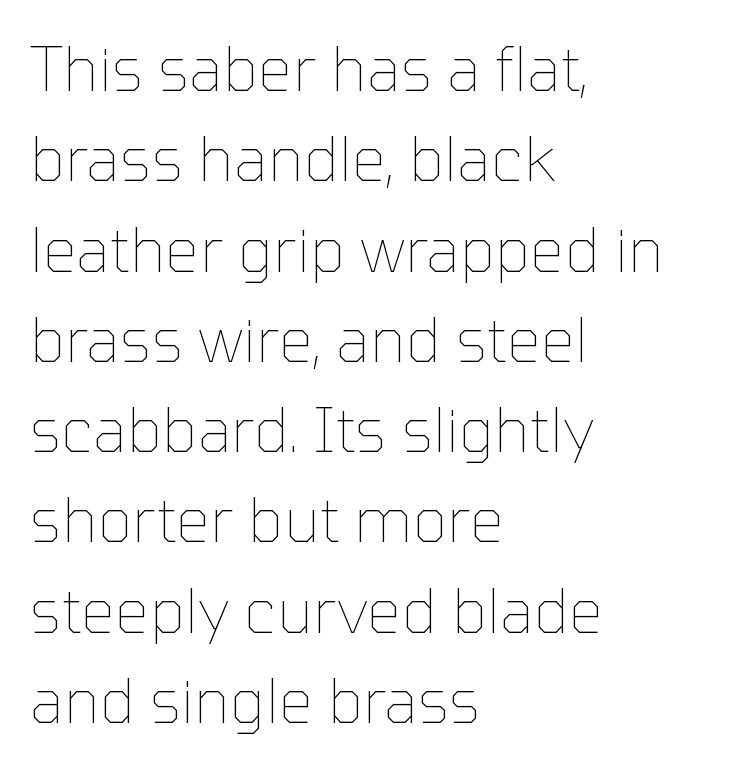
The image shows 61 px thin type, upright; set left-aligned, normal line spacing (1.48x), normal letter spacing, not underlined; low stroke contrast and a medium x-height.
